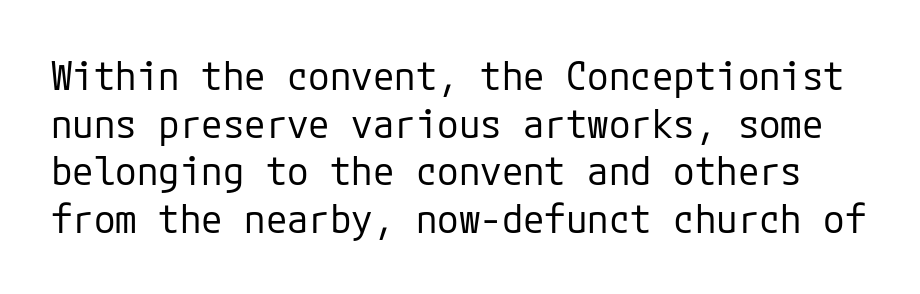
Default kerning and tracking; the words read as compact shapes. This is roman type, the default non-slanted kind. The cut favours lightness, reaching ordinary text weight at its darkest. No word sits above an underline.
